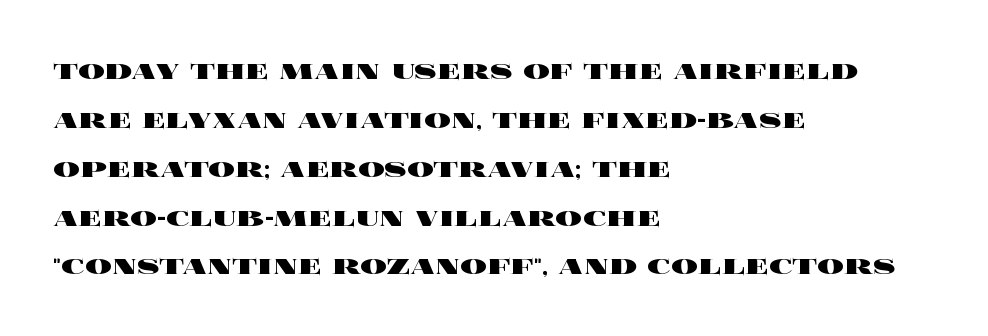
Layout note: lines flush left. Caption: standard tracking, unaltered. The passage shown is typed in a proportional face where columns would drift. Bold? Absolutely — the strokes are thick and heavy.
